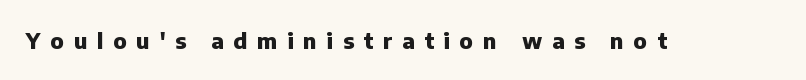
This is the regular roman posture of the typeface. A bare baseline throughout the passage. Thick stems and heavy bowls — unmistakably bold. These lines have a slow, spaced-out rhythm from letter to letter.
